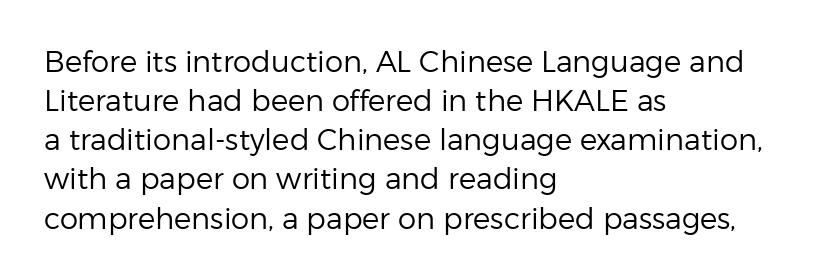
{"serif": "no", "italic": "no", "bold": "no", "weight": "regular", "width": "normal", "stroke_contrast": "low", "x_height": "medium", "monospaced": "no", "underline": "no", "align": "left", "line_spacing": "normal", "line_spacing_ratio": 1.35, "letter_spacing": "normal", "letter_spacing_em": 0.0, "glyph_px": 29}
